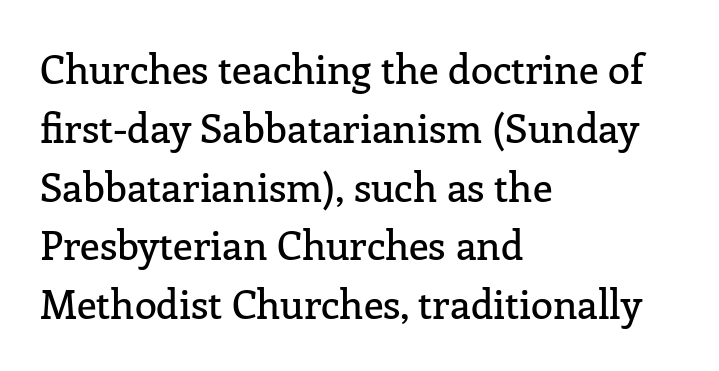
{"serif": "yes", "italic": "no", "width": "normal", "stroke_contrast": "low", "x_height": "medium", "monospaced": "no", "underline": "no", "align": "left", "line_spacing": "normal", "line_spacing_ratio": 1.47, "letter_spacing": "normal", "letter_spacing_em": 0.0, "glyph_px": 40}
